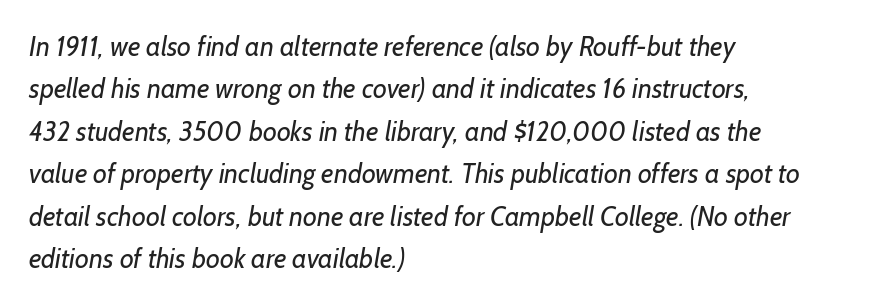
Teacher's note: observe the even left margin — that is flush-left alignment. Students, observe: this is what conventionally led text looks like. Check under the words: just untouched page. The font sits on the lighter half of the weight spectrum, regular included.
